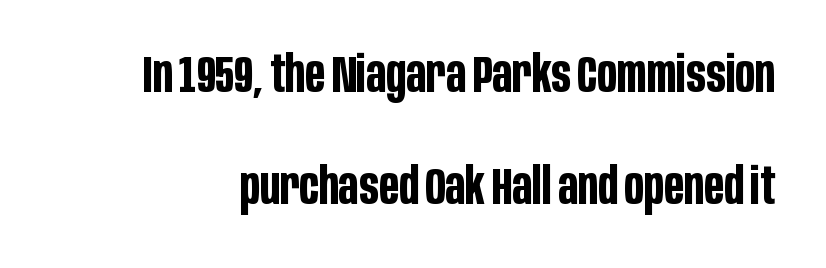
{"serif": "no", "italic": "no", "bold": "yes", "weight": "bold", "width": "condensed", "stroke_contrast": "low", "x_height": "large", "monospaced": "no", "underline": "no", "line_spacing": "loose", "line_spacing_ratio": 2.19, "letter_spacing": "normal", "letter_spacing_em": 0.0, "glyph_px": 51}
